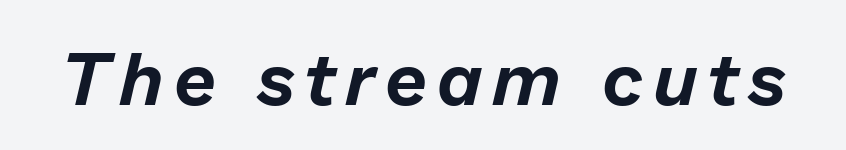
Q: Is the text italic (slanted)? A: Yes, it leans right by about 13 degrees.
Q: Is the text underlined? A: No.
Q: Width (condensed, normal, or wide)? A: Normal.
Q: Stroke contrast? A: Low.
Q: x-height? A: Medium.
Q: Monospaced? A: No.
